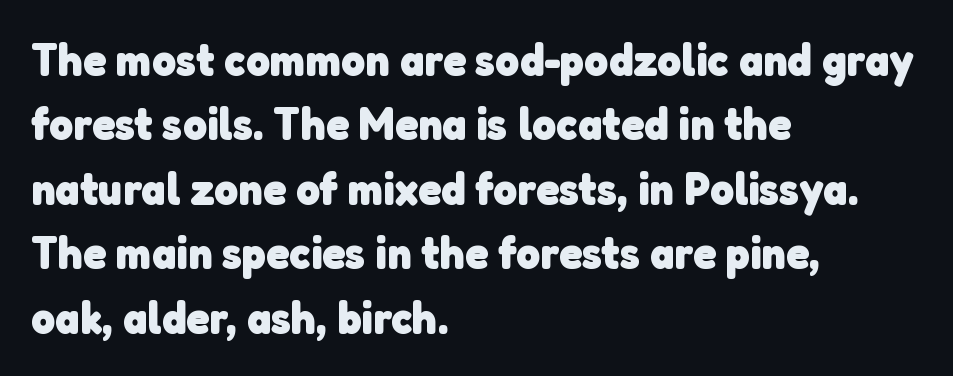
The passage shown is typed in a proportional face where columns would drift. Letterform terminals end flat and unadorned throughout the passage. Compared with an ordinary text face, these strokes are far heavier — a full bold. Unmarked baselines from the first word to the last. The passage shown stacks its lines at a standard gap. Between one letter and the next there's only the usual sliver of space.
